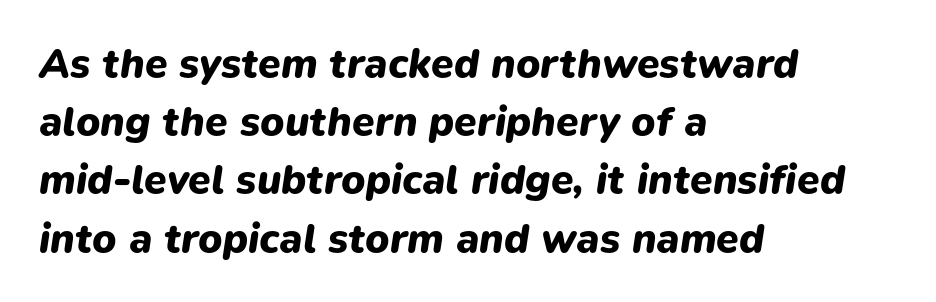
The image shows 41 px heavy type, italic (leaning right); set left-aligned, normal line spacing (1.42x), normal letter spacing, not underlined; low stroke contrast and a medium x-height.
